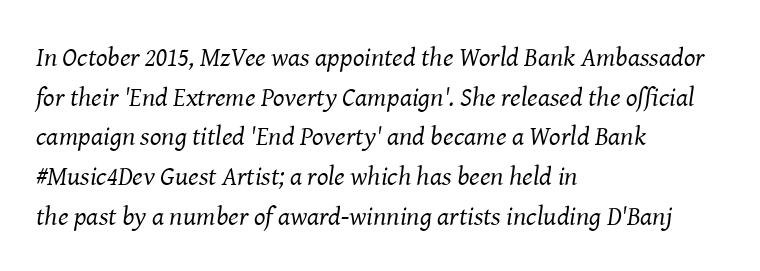
Q: Is the text bold? A: No.
Q: Is the text italic (slanted)? A: Yes, it leans right by about 8 degrees.
Q: Is the text underlined? A: No.
Q: How is the paragraph aligned? A: Left-aligned.
Q: Is the spacing between letters normal or unusually wide? A: Normal.
Q: Is the spacing between lines tight, normal or loose? A: Normal.
